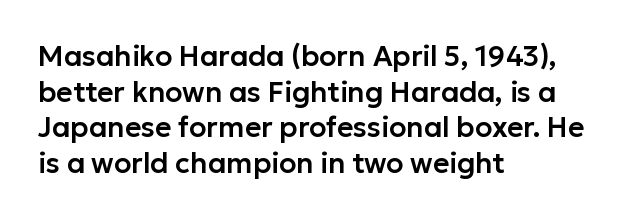
The image shows 28 px sans-serif type, upright; set left-aligned, normal line spacing (1.27x), normal letter spacing, not underlined; low stroke contrast and a medium x-height.
